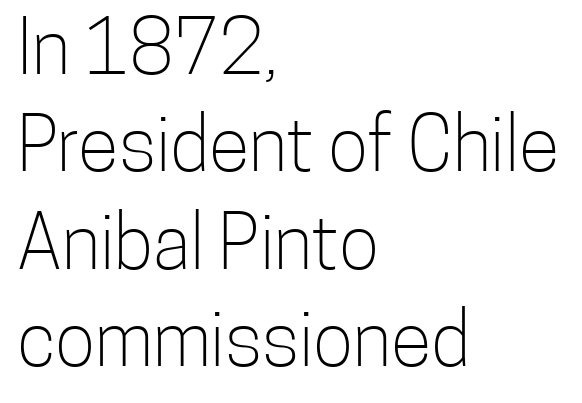
{"serif": "no", "italic": "no", "bold": "no", "weight": "light", "width": "condensed", "stroke_contrast": "low", "x_height": "medium", "monospaced": "no", "underline": "no", "align": "left", "line_spacing": "normal", "line_spacing_ratio": 1.3, "letter_spacing": "normal", "letter_spacing_em": 0.0, "glyph_px": 75}
